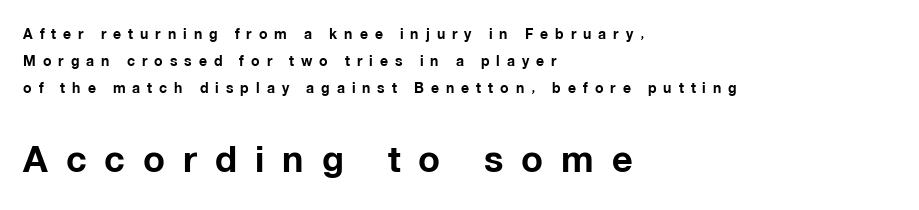
Q: Is the text bold? A: Yes.
Q: Is the text italic (slanted)? A: No, it is upright.
Q: Is the typeface a serif or a sans-serif typeface? A: Sans-serif.
Q: Is the text underlined? A: No.
Q: How is the paragraph aligned? A: Left-aligned.
Q: Is the spacing between letters normal or unusually wide? A: Unusually wide.
Q: Is the spacing between lines tight, normal or loose? A: Loose.
Q: Which block of text is set in a larger size, the first (top) or the second (bottom)? A: The second (bottom) one.
Q: Width (condensed, normal, or wide)? A: Normal.
Q: Stroke contrast? A: Low.
Q: x-height? A: Medium.
Q: Monospaced? A: No.
